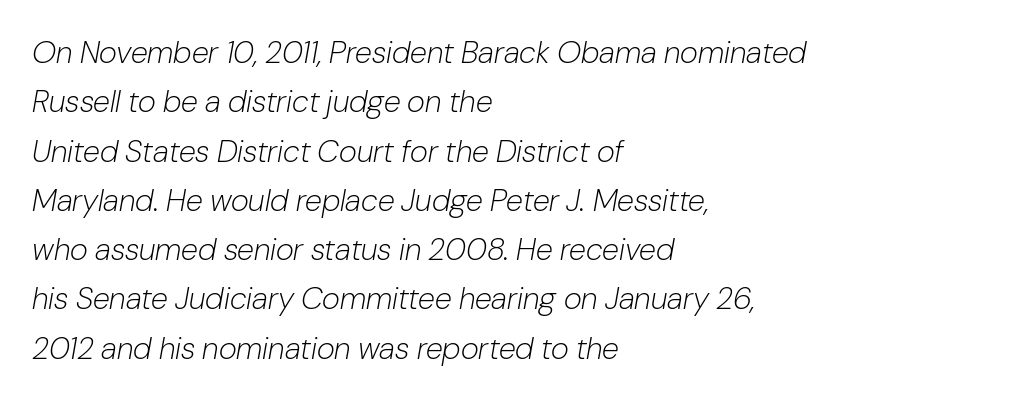
{"italic": "yes", "lean": "right", "slant_degrees": 10, "bold": "no", "weight": "light", "width": "normal", "stroke_contrast": "low", "x_height": "medium", "monospaced": "no", "underline": "no", "align": "left", "line_spacing": "normal", "line_spacing_ratio": 1.59, "letter_spacing": "normal", "letter_spacing_em": 0.0, "glyph_px": 31}
